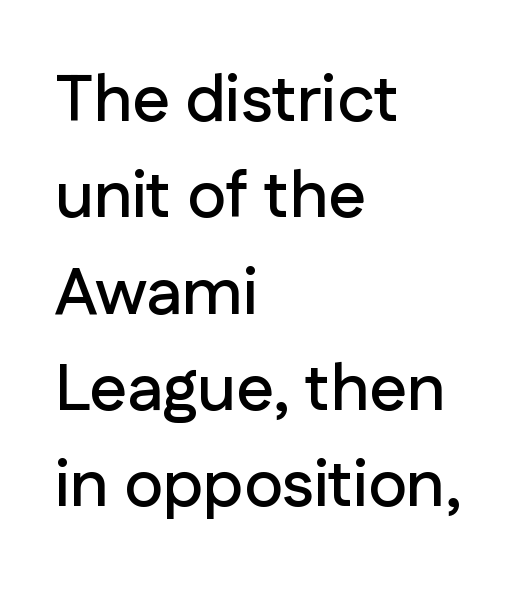
Nope, no serifs anywhere on these letters. This rendering features lettering with no underline. What's the leading like? Ordinary, nothing unusual. Alignment: flush left.
